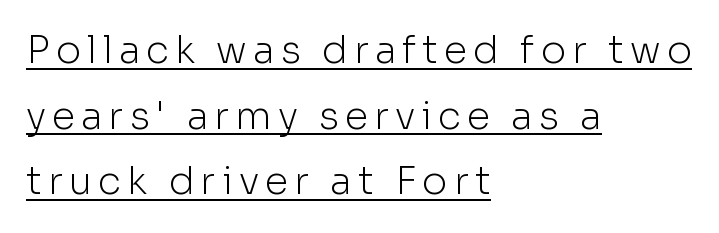
{"serif": "no", "italic": "no", "bold": "no", "weight": "light", "width": "normal", "stroke_contrast": "low", "x_height": "medium", "monospaced": "no", "underline": "yes", "align": "left", "line_spacing_ratio": 1.73, "glyph_px": 38}
